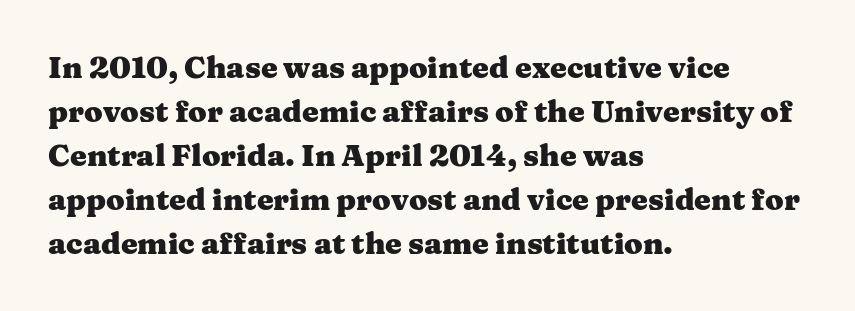
The image shows 30 px heavy, wide serif type, upright; set left-aligned, normal line spacing (1.47x), normal letter spacing, not underlined; medium stroke contrast and a medium x-height.
